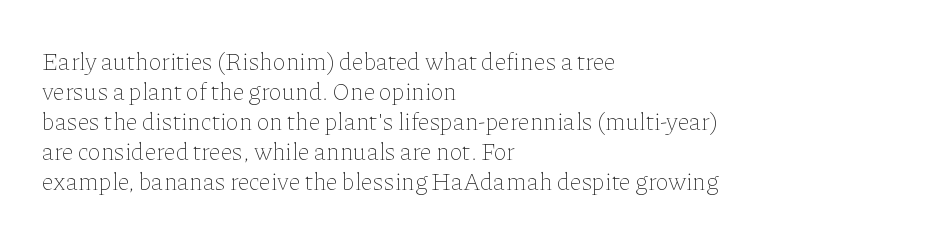
{"italic": "no", "bold": "no", "underline": "no", "align": "left", "line_spacing_ratio": 1.2, "letter_spacing": "normal", "letter_spacing_em": 0.0, "glyph_px": 25}
